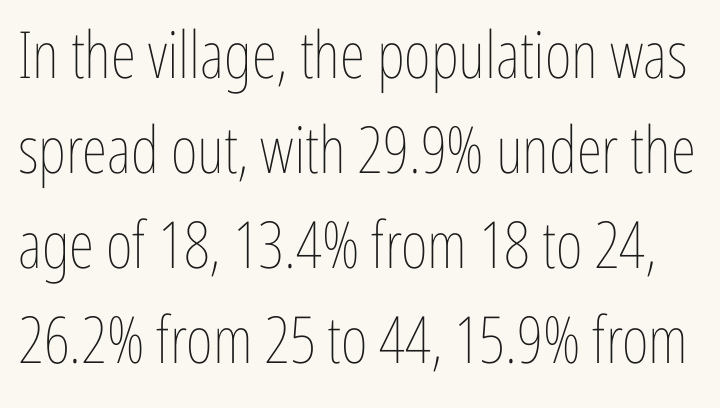
{"italic": "no", "bold": "no", "weight": "thin", "width": "condensed", "stroke_contrast": "low", "x_height": "medium", "monospaced": "no", "underline": "no", "line_spacing": "normal", "line_spacing_ratio": 1.46, "letter_spacing": "normal", "letter_spacing_em": 0.0, "glyph_px": 65}
